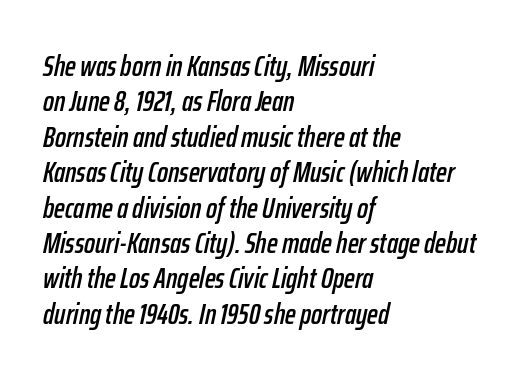
Beneath every word, the page is bare. The lines are quadded left. Varying glyph widths throughout — classic text-font behaviour. Observe the ordinary spacing: letters are neighbours, not strangers. Yep, that's italic — everything's leaning.
